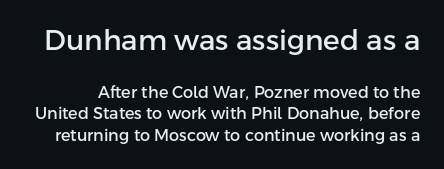
{"serif": "no", "italic": "no", "width": "normal", "stroke_contrast": "low", "x_height": "medium", "monospaced": "no", "underline": "no", "line_spacing": "normal", "line_spacing_ratio": 1.32, "letter_spacing": "normal", "letter_spacing_em": 0.0, "larger_block": "first", "size_ratio": 1.75, "glyph_px": 28}
